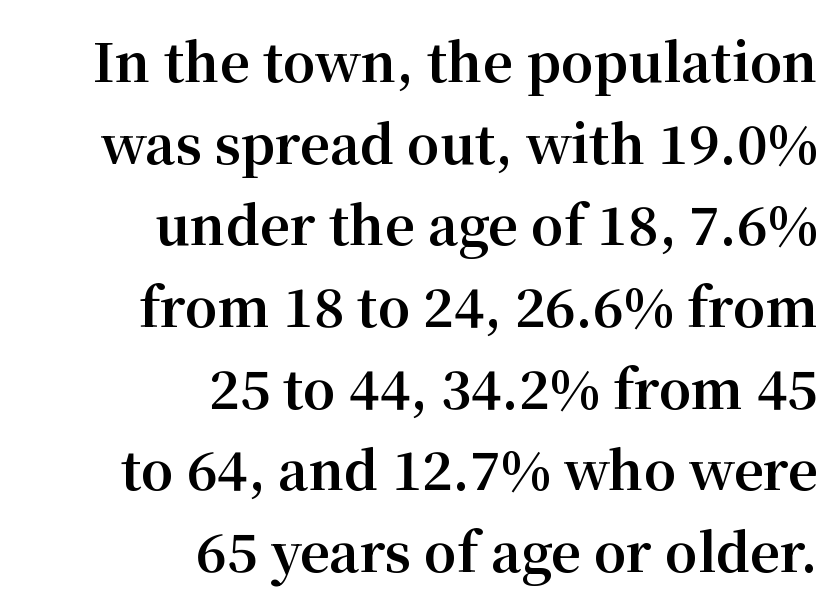
Q: Is the text bold? A: Yes.
Q: Is the text italic (slanted)? A: No, it is upright.
Q: Is the typeface a serif or a sans-serif typeface? A: Serif.
Q: Is the text underlined? A: No.
Q: How is the paragraph aligned? A: Right-aligned.
Q: Is the spacing between letters normal or unusually wide? A: Normal.
Q: Is the spacing between lines tight, normal or loose? A: Normal.
Q: Width (condensed, normal, or wide)? A: Normal.
Q: Stroke contrast? A: Medium.
Q: x-height? A: Medium.
Q: Monospaced? A: No.
